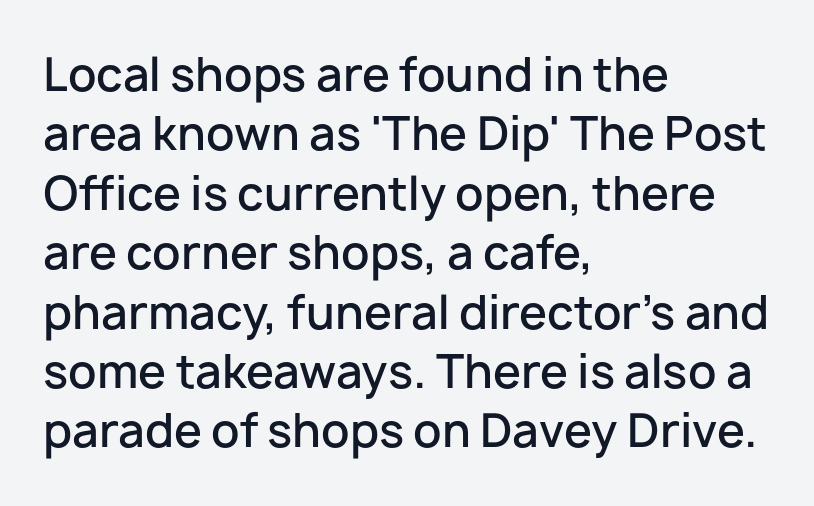
The image shows 45 px semibold sans-serif type, upright; set left-aligned, normal line spacing (1.32x), normal letter spacing, not underlined; low stroke contrast and a medium x-height.
